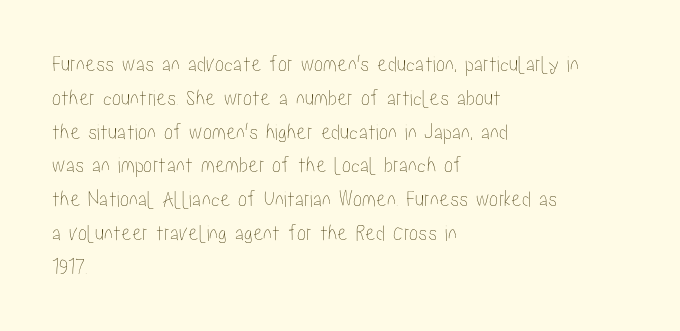
Left-aligned paragraph, ragged on the right. Compared with typical body copy, the letter spacing here is the same. A roman cut, with each character standing at attention. Baseline-to-baseline distance is the conventional proportion of letter height. The string is rendered with underlining switched off.
